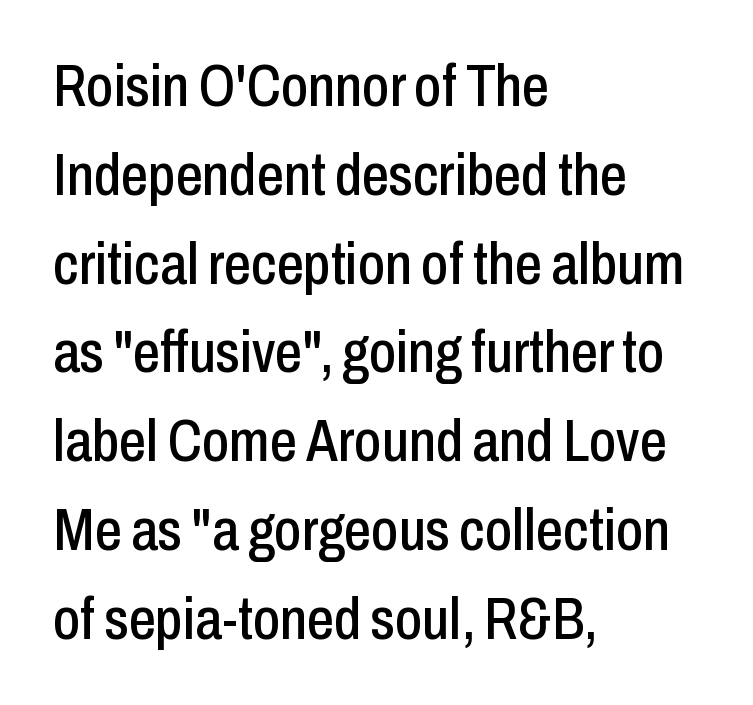
Vertically, the passage feels balanced, rows spaced as you'd expect. Type style note: lacks serifs. The face used here is proportionally spaced, like ordinary book or web type. A bare baseline throughout the passage. The typesetter chose a ragged-right arrangement here.
